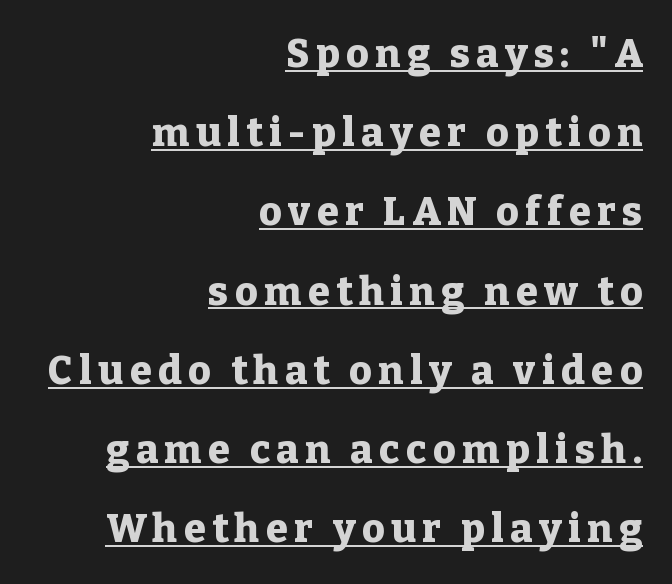
This is the regular roman posture of the typeface. Compared with a flush-left layout, this one pins lines to the opposite, right side. Heft: maximum for text — a bold. A typesetter would call this proportional, since set widths differ per character.
